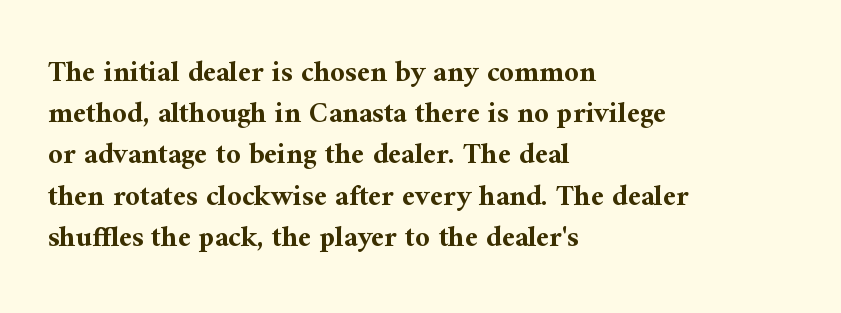
The image shows 29 px bold serif type, upright; set left-aligned, normal line spacing (1.42x), normal letter spacing, not underlined; medium stroke contrast and a medium x-height.
